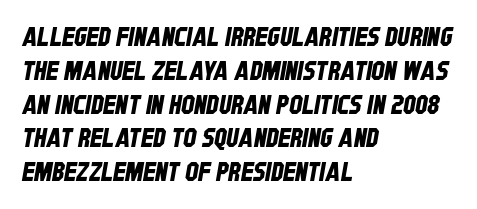
The horizontal fit of the characters is conventional and even. Visually the block forms a straight wall on the left and a jagged coastline on the right. The baseline area is clear. Vertically, the passage feels balanced, rows spaced as you'd expect.
